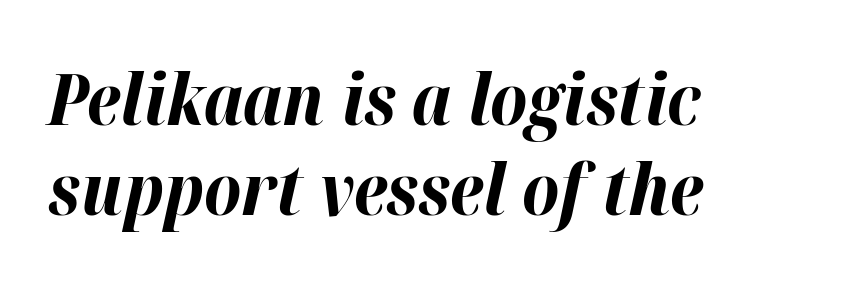
{"italic": "yes", "lean": "right", "slant_degrees": 12, "bold": "yes", "weight": "bold", "width": "normal", "stroke_contrast": "high", "x_height": "medium", "monospaced": "no", "underline": "no", "align": "left", "line_spacing": "normal", "line_spacing_ratio": 1.25, "letter_spacing": "normal", "letter_spacing_em": 0.0, "glyph_px": 72}
